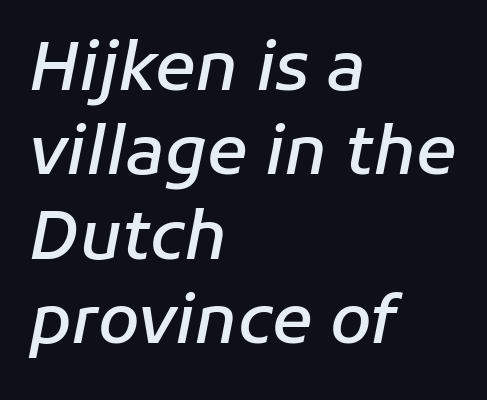
The image shows 67 px semibold type, italic (leaning right); set left-aligned, normal line spacing (1.26x), normal letter spacing, not underlined; low stroke contrast and a medium x-height.
